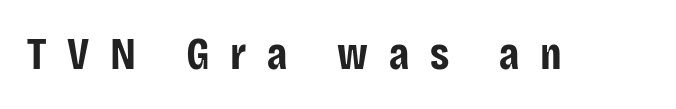
Q: Is the text bold? A: Yes.
Q: Is the text italic (slanted)? A: No, it is upright.
Q: Is the typeface a serif or a sans-serif typeface? A: Sans-serif.
Q: Is the text underlined? A: No.
Q: Is the spacing between letters normal or unusually wide? A: Unusually wide.
Q: Width (condensed, normal, or wide)? A: Condensed.
Q: Stroke contrast? A: Low.
Q: x-height? A: Large.
Q: Monospaced? A: No.
